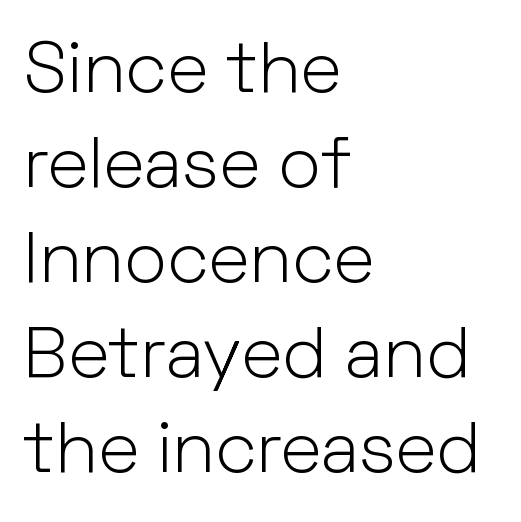
You could not count columns in this text — the font is proportionally spaced. Is this a sans? Yes — the strokes have no serifs. Nothing heavy about these letters — not bold at all. The rendering keeps characters at their native spacing.
